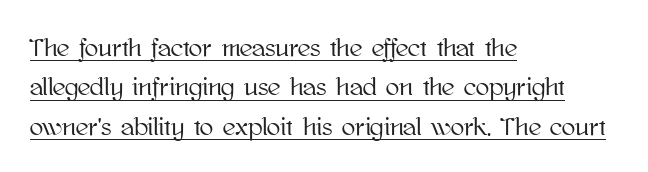
The image shows 25 px text type, upright; set left-aligned, normal line spacing (1.58x), normal letter spacing, underlined.
